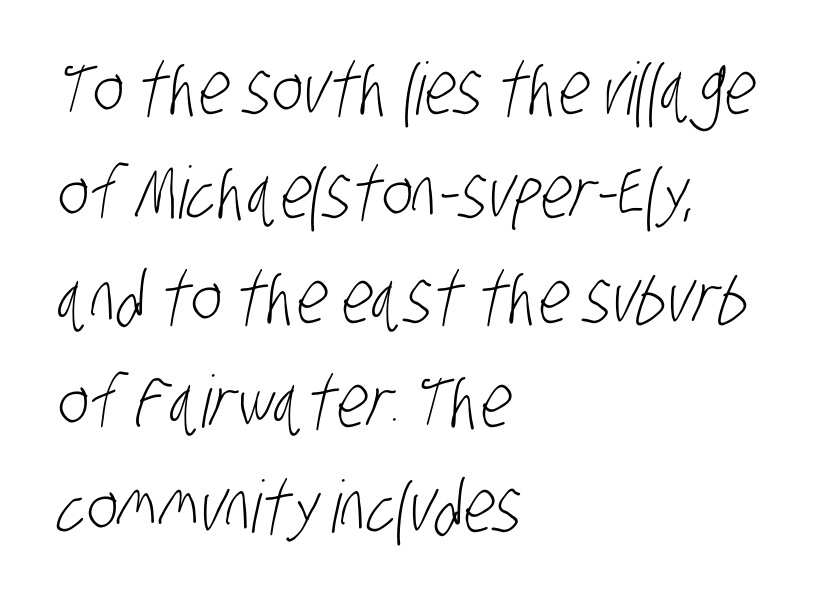
The face used here is a sans, in the tradition of grotesques and geometrics. The paragraph has a hard left edge and a soft right edge. Spacing verdict: proportional, widths tailored to each character. Standard letterfit; no display-style spreading of the glyphs.
